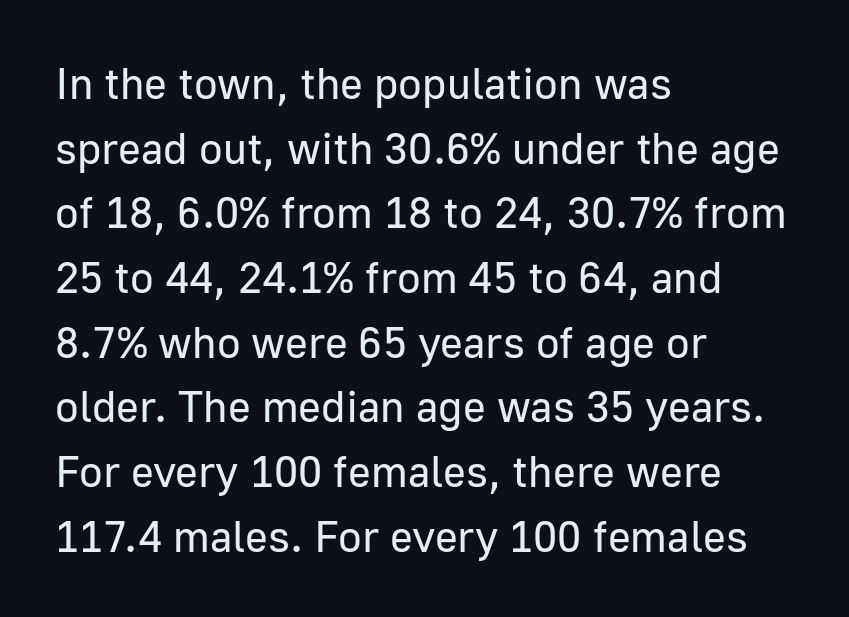
Look at the bottom of the vertical strokes: they stop flat, with no serifs. Layout note: lines flush left. Plain, unruled lines of type. The passage shown stacks its lines at a standard gap. This rendering leaves character spacing at its baseline value. This sample has the flowing, uneven cadence of proportional lettering.
